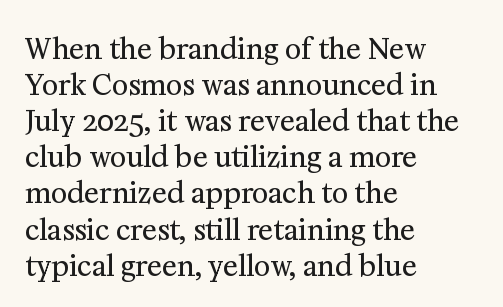
The specimen omits any rule beneath the text block's lines. A normal amount of white space separates one row of letters from the next. A quiet, ordinary-to-light weight characterises the typeface. Posture: vertical. Notice how the passage keeps a crisp vertical edge on the left only. Spacing verdict: proportional, widths tailored to each character.
